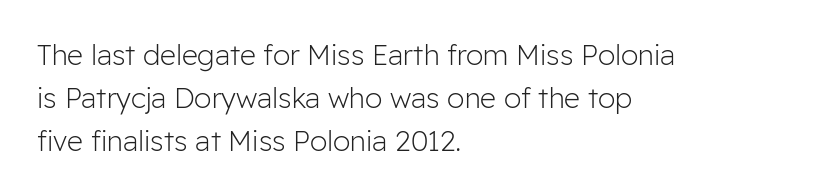
All the whitespace from short lines collects on the right. Here the designer chose a conventional face with non-uniform glyph widths. To sum up the face: it is a sans, with no serifs. The zone under the glyphs is completely vacant.
